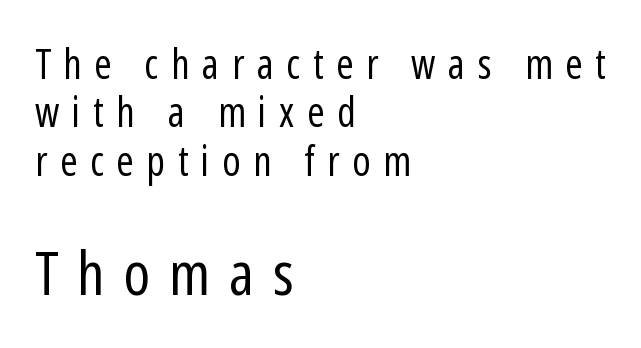
Q: Is the text bold? A: No.
Q: Is the text italic (slanted)? A: No, it is upright.
Q: Is the typeface a serif or a sans-serif typeface? A: Sans-serif.
Q: Is the text underlined? A: No.
Q: How is the paragraph aligned? A: Left-aligned.
Q: Is the spacing between letters normal or unusually wide? A: Unusually wide.
Q: Which block of text is set in a larger size, the first (top) or the second (bottom)? A: The second (bottom) one.
Q: Width (condensed, normal, or wide)? A: Condensed.
Q: Stroke contrast? A: Low.
Q: x-height? A: Medium.
Q: Monospaced? A: No.
